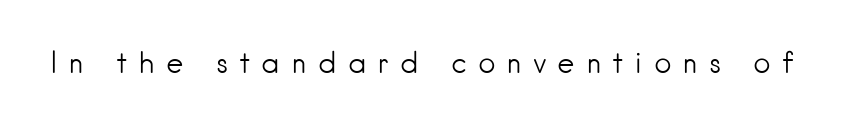
The image shows 30 px light sans-serif type, upright; set unusually wide letter spacing (+0.36 em), not underlined; low stroke contrast and a small x-height.
